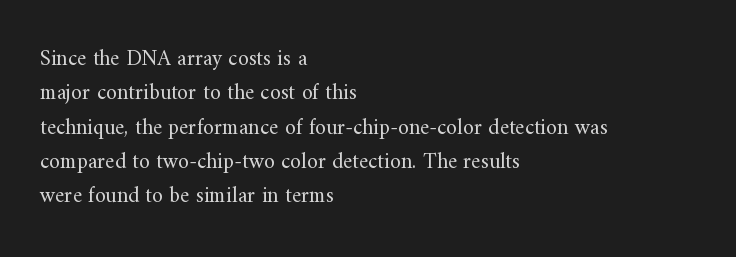
{"italic": "no", "bold": "no", "underline": "no", "align": "left", "line_spacing": "normal", "line_spacing_ratio": 1.56, "letter_spacing": "normal", "letter_spacing_em": 0.0, "glyph_px": 22}
